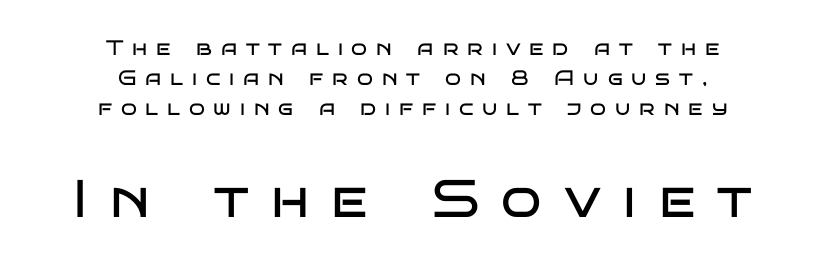
The baseline area is clear. The tracking reads as deliberately expanded to a designer's eye. Typesetter's note — lower block bumped up in size, upper block left smaller. The characters are drawn with everyday or finer stroke widths. Stroke terminals: plain, sans-serif.
